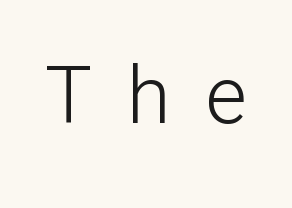
Posture: vertical. Each letter's strokes conclude bluntly, with no projecting serifs. The face used here is proportionally spaced, like ordinary book or web type. Compared with typical body copy, the letter spacing here is much looser. Beneath every word, the page is bare.
